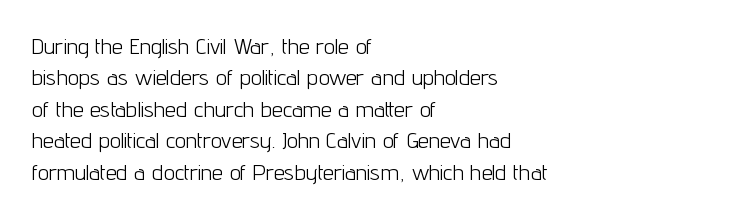
The image shows 22 px text type, upright; set left-aligned, normal line spacing (1.43x), normal letter spacing, not underlined.
